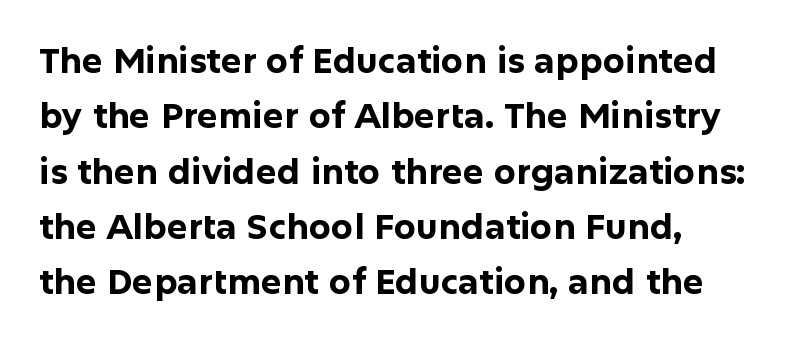
The image shows 35 px bold sans-serif type, upright; set normal line spacing (1.58x), normal letter spacing, not underlined; low stroke contrast and a medium x-height.
